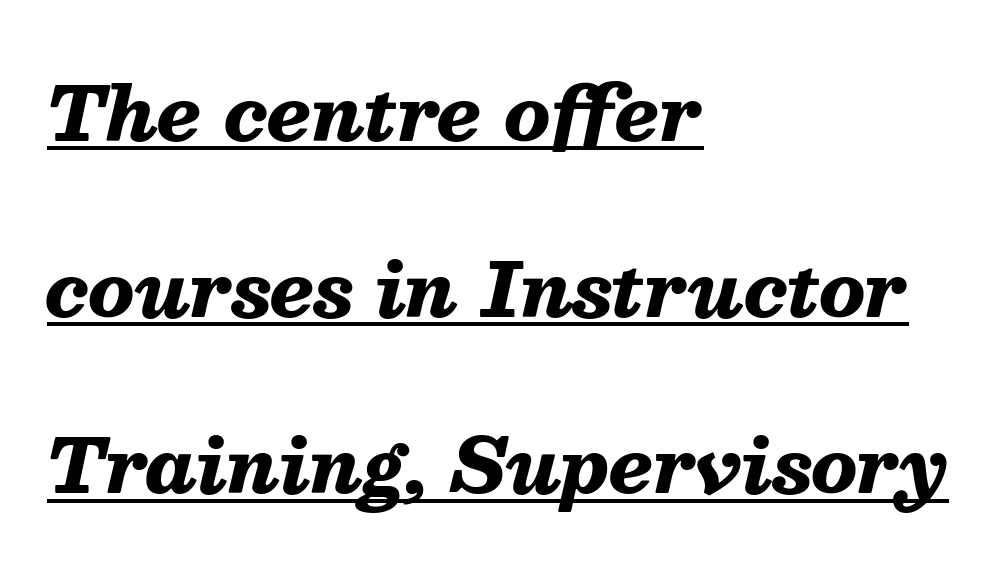
Q: Is the text bold? A: Yes.
Q: Is the text italic (slanted)? A: Yes, it leans right by about 13 degrees.
Q: Is the text underlined? A: Yes.
Q: How is the paragraph aligned? A: Left-aligned.
Q: Is the spacing between letters normal or unusually wide? A: Normal.
Q: Is the spacing between lines tight, normal or loose? A: Loose.
Q: Width (condensed, normal, or wide)? A: Normal.
Q: Stroke contrast? A: Medium.
Q: x-height? A: Medium.
Q: Monospaced? A: No.
